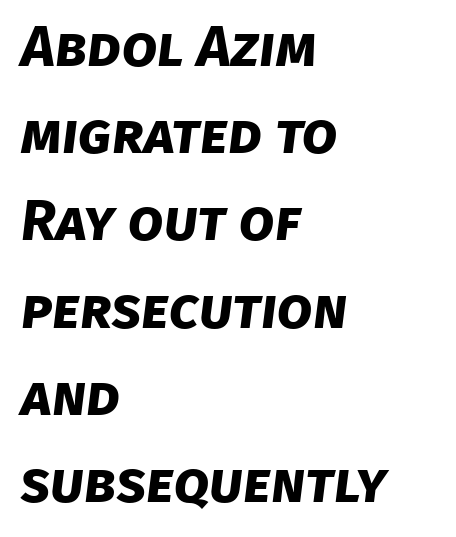
Alignment: flush left. Heavy, bold letterforms. The gaps between neighbouring characters are ordinary and unremarkable. Looks like regular typesetting: each glyph gets only the width it needs.
